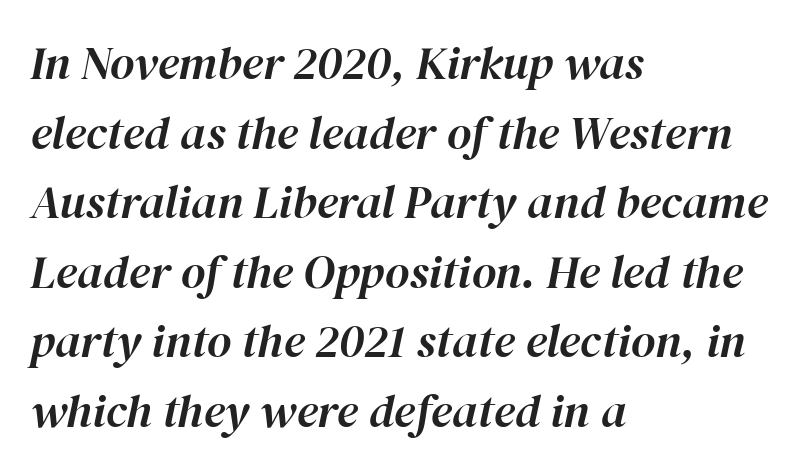
Q: Is the text italic (slanted)? A: Yes, it leans right by about 12 degrees.
Q: Is the text underlined? A: No.
Q: How is the paragraph aligned? A: Left-aligned.
Q: Is the spacing between letters normal or unusually wide? A: Normal.
Q: Is the spacing between lines tight, normal or loose? A: Normal.
Q: Width (condensed, normal, or wide)? A: Normal.
Q: Stroke contrast? A: High.
Q: x-height? A: Medium.
Q: Monospaced? A: No.
